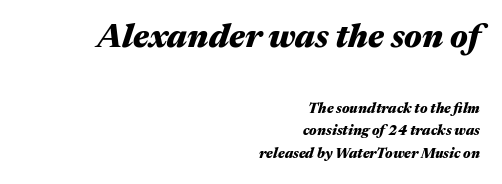
Which margin do the lines hug? The right one — the left edge is uneven. Larger block? The one above; the one below is distinctly smaller. You could call the tracking neutral — neither tight nor loose. An italicized treatment has been applied to the whole sample. Line spacing here is normal. Plain, unruled lines of type.
